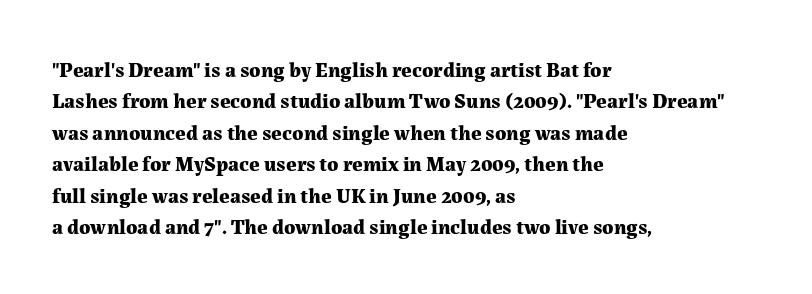
The image shows 21 px bold type, upright; set left-aligned, normal line spacing (1.5x), normal letter spacing, not underlined.
